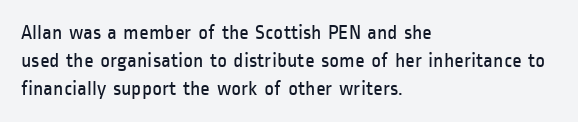
{"italic": "no", "bold": "no", "underline": "no", "align": "left", "line_spacing": "normal", "line_spacing_ratio": 1.34, "letter_spacing": "normal", "letter_spacing_em": 0.0, "glyph_px": 21}
